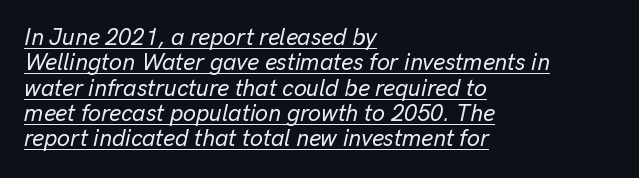
The image shows 23 px text type, italic (leaning right); set left-aligned, tight line spacing (1.1x), normal letter spacing, underlined.
